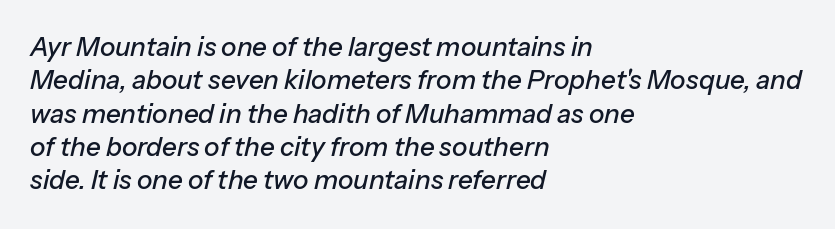
The image shows 26 px text type, italic (leaning right); set left-aligned, normal line spacing (1.28x), normal letter spacing, not underlined.
